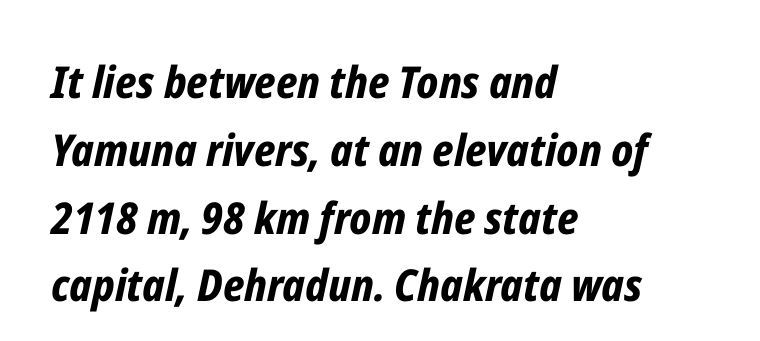
{"italic": "yes", "lean": "right", "slant_degrees": 12, "bold": "yes", "weight": "bold", "width": "condensed", "stroke_contrast": "low", "x_height": "medium", "monospaced": "no", "underline": "no", "align": "left", "line_spacing": "normal", "line_spacing_ratio": 1.54, "letter_spacing": "normal", "letter_spacing_em": 0.0, "glyph_px": 44}
